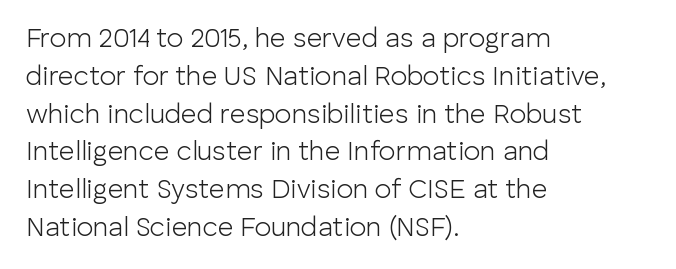
Q: Is the text bold? A: No.
Q: Is the text italic (slanted)? A: No, it is upright.
Q: Is the text underlined? A: No.
Q: How is the paragraph aligned? A: Left-aligned.
Q: Is the spacing between letters normal or unusually wide? A: Normal.
Q: Is the spacing between lines tight, normal or loose? A: Normal.
